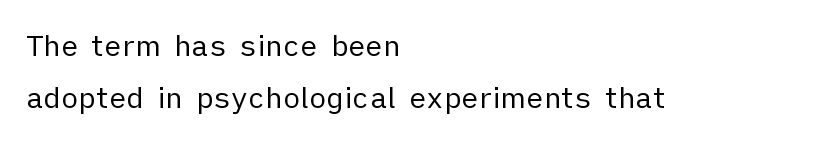
{"serif": "no", "italic": "no", "bold": "no", "weight": "regular", "width": "normal", "stroke_contrast": "low", "x_height": "medium", "monospaced": "no", "underline": "no", "align": "left", "line_spacing_ratio": 1.81, "letter_spacing": "normal", "letter_spacing_em": 0.0, "glyph_px": 29}
